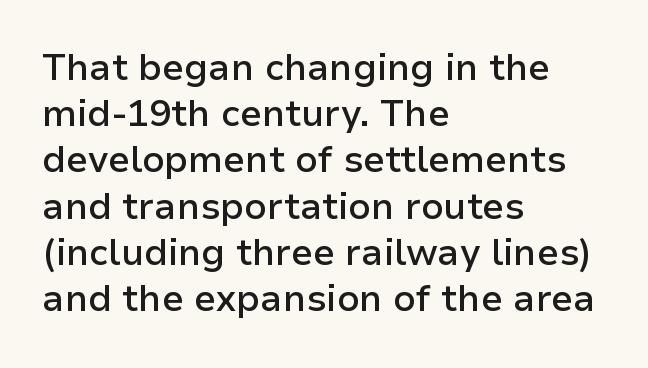
{"serif": "no", "italic": "no", "bold": "semi", "weight": "semibold", "width": "normal", "stroke_contrast": "low", "x_height": "medium", "monospaced": "no", "underline": "no", "align": "left", "line_spacing": "normal", "line_spacing_ratio": 1.25, "letter_spacing": "normal", "letter_spacing_em": 0.0, "glyph_px": 37}
